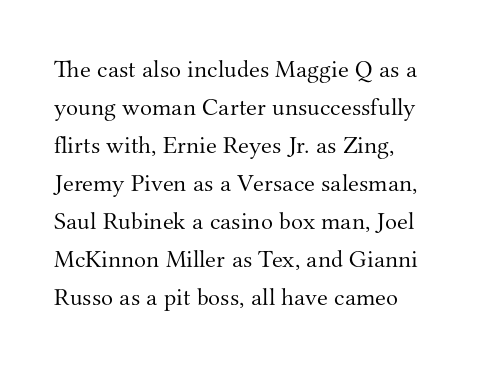
The image shows 25 px text type, upright; set left-aligned, normal line spacing (1.52x), normal letter spacing, not underlined.
